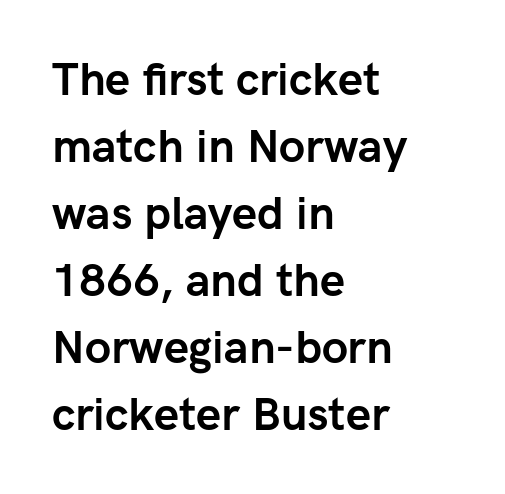
This is sans-serif lettering, the kind often seen on screens and signage. Compared with typical paragraphs, the rows here are spaced about the same. This sample is left-justified, so line endings fall wherever the words run out. These lines are rendered in a variable-pitch font. The letters sit at their default tracking, neither squeezed nor spread.
